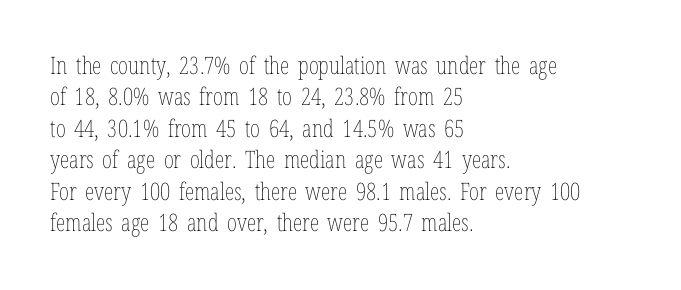
What stands out about the letter spacing? Nothing — it is the standard amount. Unmarked baselines from the first word to the last. The rendering anchors every line to the left-hand side. Regarding leading, the lines here are spaced in the standard way. Compared with a typical body face, this is equally light or lighter still. In terms of posture, this sample is upright.
